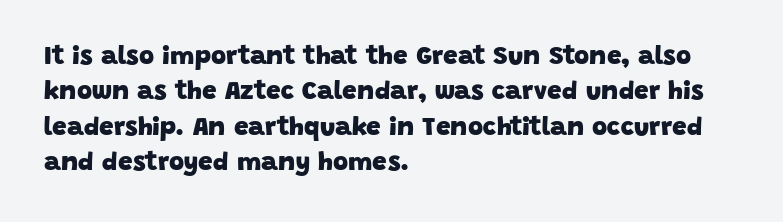
Q: Is the text bold? A: Yes.
Q: Is the text underlined? A: No.
Q: How is the paragraph aligned? A: Left-aligned.
Q: Is the spacing between letters normal or unusually wide? A: Normal.
Q: Is the spacing between lines tight, normal or loose? A: Normal.
